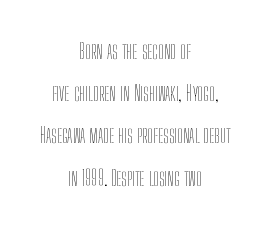
The image shows 21 px text type, upright; set centered, loose line spacing (2.01x), normal letter spacing, not underlined.
